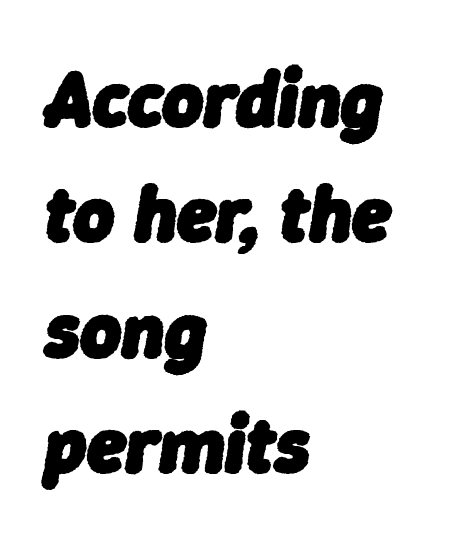
{"italic": "yes", "lean": "right", "slant_degrees": 9, "bold": "yes", "weight": "heavy", "width": "normal", "stroke_contrast": "low", "x_height": "medium", "monospaced": "no", "underline": "no", "align": "left", "line_spacing": "normal", "line_spacing_ratio": 1.46, "letter_spacing": "normal", "letter_spacing_em": 0.0, "glyph_px": 79}
